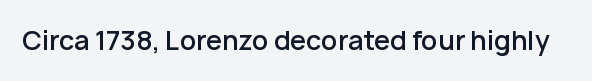
The image shows 26 px text type, upright; set normal letter spacing, not underlined.
